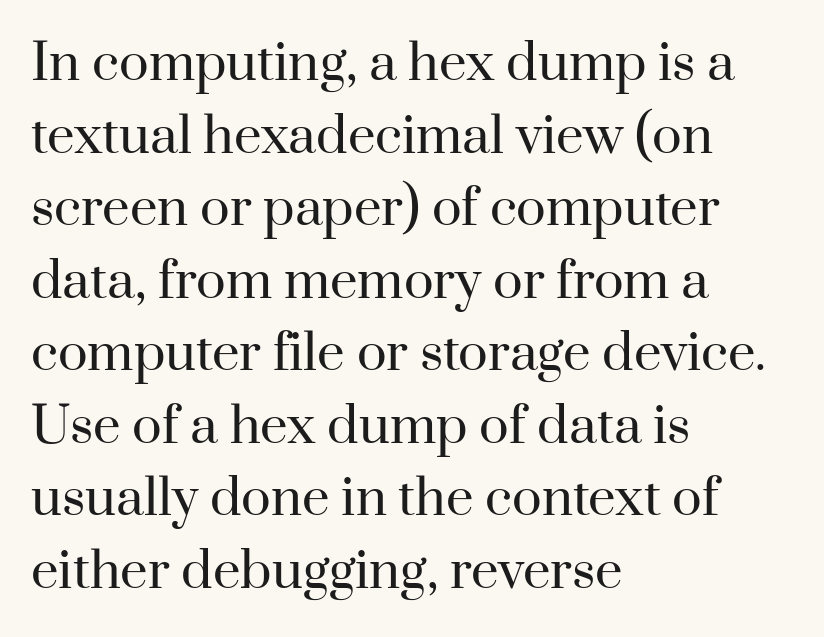
The image shows 49 px regular-weight serif type, upright; set left-aligned, normal line spacing (1.48x), normal letter spacing, not underlined; high stroke contrast and a small x-height.
